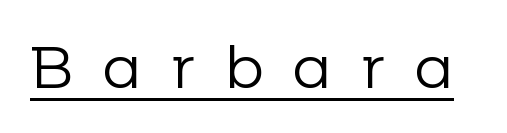
Q: Is the text bold? A: No.
Q: Is the text italic (slanted)? A: No, it is upright.
Q: Is the typeface a serif or a sans-serif typeface? A: Sans-serif.
Q: Is the text underlined? A: Yes.
Q: Is the spacing between letters normal or unusually wide? A: Unusually wide.
Q: Width (condensed, normal, or wide)? A: Normal.
Q: Stroke contrast? A: Low.
Q: x-height? A: Medium.
Q: Monospaced? A: No.
